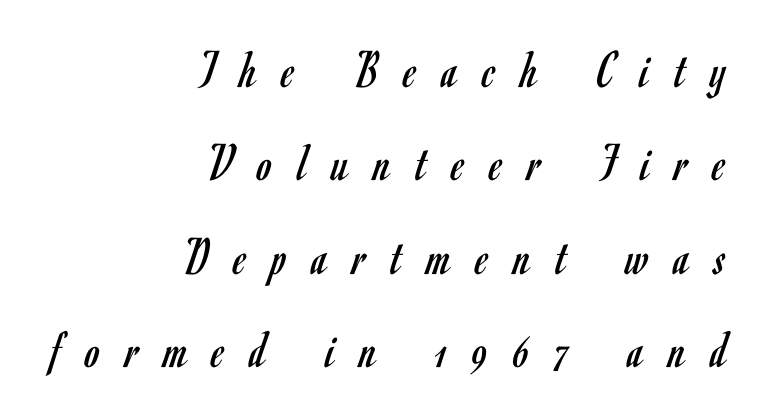
Q: Is the text bold? A: No.
Q: Is the text italic (slanted)? A: Yes.
Q: Is the typeface a serif or a sans-serif typeface? A: Sans-serif.
Q: Is the text underlined? A: No.
Q: How is the paragraph aligned? A: Right-aligned.
Q: Is the spacing between letters normal or unusually wide? A: Unusually wide.
Q: Width (condensed, normal, or wide)? A: Condensed.
Q: Stroke contrast? A: Low.
Q: x-height? A: Small.
Q: Monospaced? A: No.
